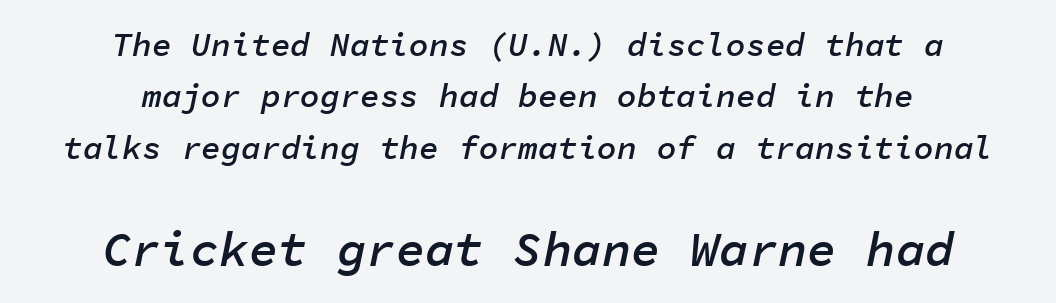
{"italic": "yes", "lean": "right", "slant_degrees": 11, "bold": "semi", "weight": "semibold", "width": "normal", "stroke_contrast": "low", "x_height": "medium", "monospaced": "yes", "underline": "no", "align": "center", "line_spacing": "normal", "line_spacing_ratio": 1.56, "letter_spacing": "normal", "letter_spacing_em": 0.0, "larger_block": "second", "size_ratio": 1.48, "glyph_px": 49}
